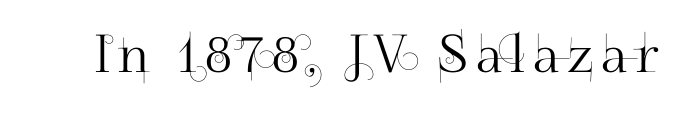
The image shows 52 px sans-serif type, upright; set not underlined; high stroke contrast and a small x-height.
